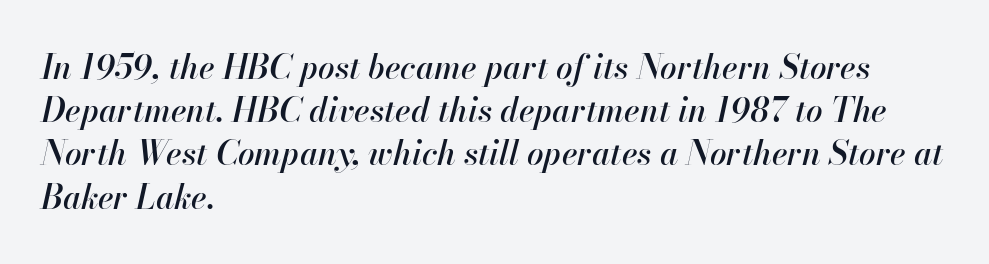
The letters advance in unequal steps, a hallmark of proportional type. The rendering anchors every line to the left-hand side. Underlining? Definitely not there. Evenly set lines give the paragraph a standard silhouette. The face used here has a pronounced slope to its letters.
